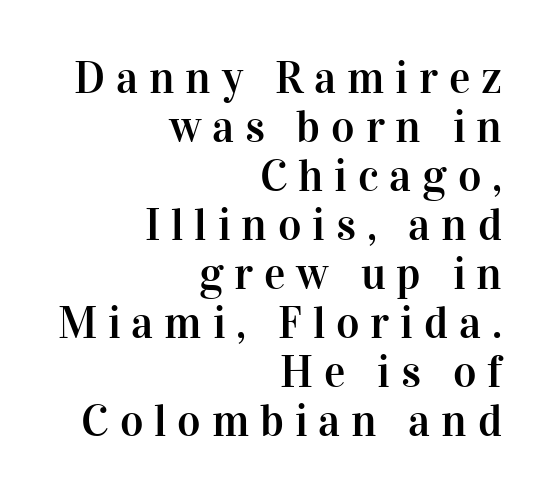
Unmarked baselines from the first word to the last. Horizontal alignment here is rightward, an uncommon choice for prose. A typesetter would call this proportional, since set widths differ per character. The text was rendered using a seriffed face with decorative stroke endings. This block would grow much taller if given ordinary leading; it's compressed now.
